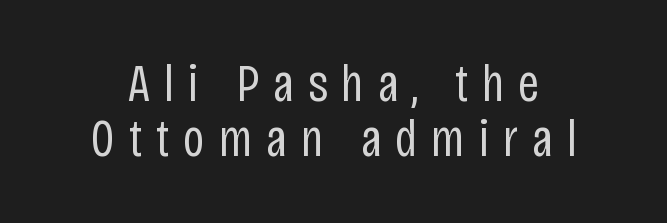
No chunkiness to these letters — they're not bold. Does the type have serifs? No, each stem ends abruptly. Decoration check: the copy has no underline. Successive baselines arrive quickly, one right under another. The rendering uses natural spacing where letterforms have individual widths.
